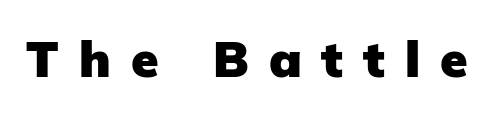
Tracking value appears strongly positive — letters spread wide. Every character sits straight up, as roman type does. Compared with an ordinary text face, these strokes are far heavier — a full bold. The zone under the glyphs is completely vacant.
